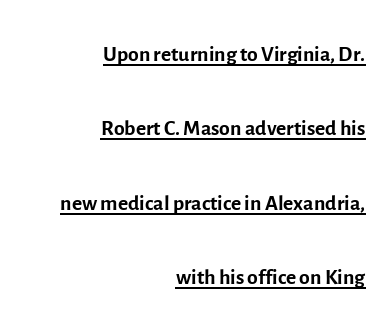
This sample is right-justified, so line beginnings fall wherever the words allow. The lettering holds an erect, upright posture throughout. Note the varied advance widths — an 'i' is clearly narrower than an 'm'. Underlined type. The text was rendered using a sans face with plain stroke endings.
